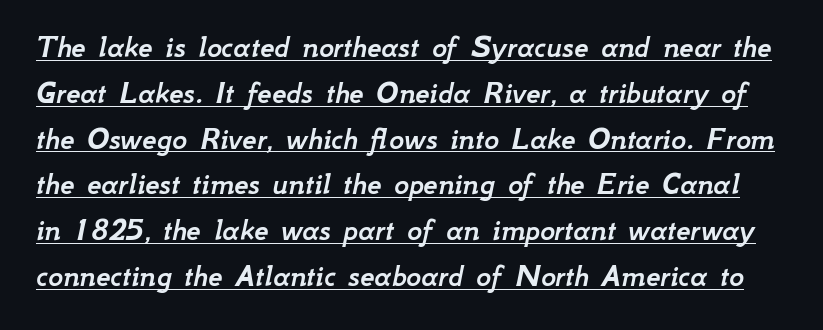
{"italic": "yes", "lean": "right", "slant_degrees": 12, "width": "normal", "stroke_contrast": "low", "x_height": "small", "monospaced": "no", "underline": "yes", "line_spacing": "normal", "line_spacing_ratio": 1.43, "letter_spacing": "normal", "letter_spacing_em": 0.0, "glyph_px": 32}
